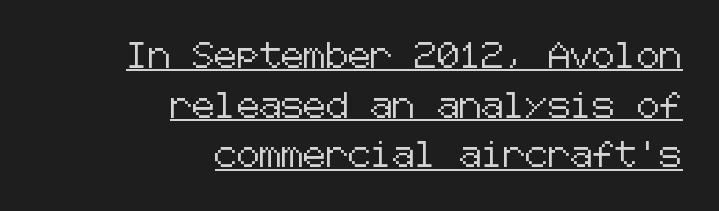
{"italic": "no", "underline": "yes", "align": "right", "line_spacing": "loose", "line_spacing_ratio": 1.99, "letter_spacing": "normal", "letter_spacing_em": 0.0, "glyph_px": 25}
